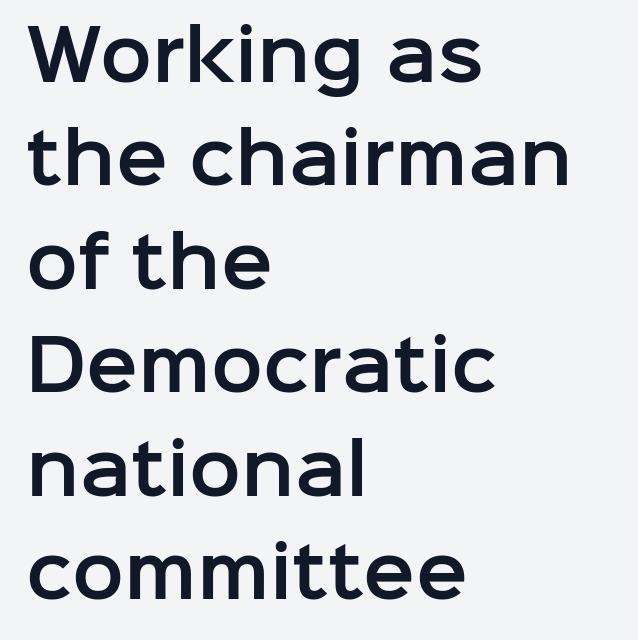
Q: Is the text italic (slanted)? A: No, it is upright.
Q: Is the typeface a serif or a sans-serif typeface? A: Sans-serif.
Q: Is the text underlined? A: No.
Q: How is the paragraph aligned? A: Left-aligned.
Q: Is the spacing between letters normal or unusually wide? A: Normal.
Q: Is the spacing between lines tight, normal or loose? A: Normal.
Q: Width (condensed, normal, or wide)? A: Normal.
Q: Stroke contrast? A: Low.
Q: x-height? A: Medium.
Q: Monospaced? A: No.
